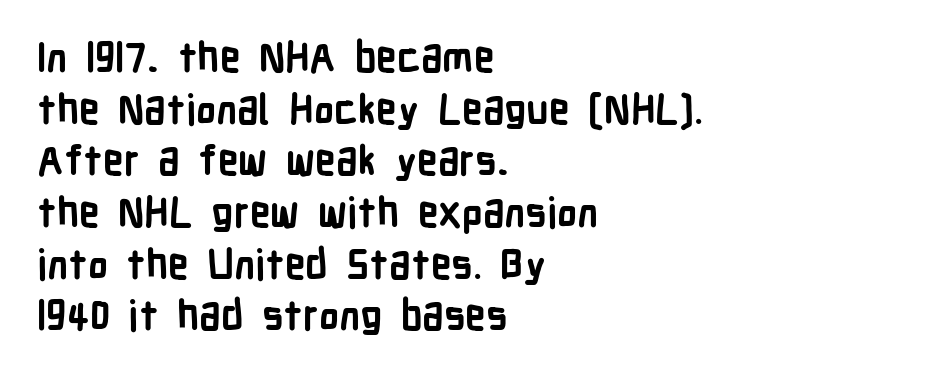
{"serif": "no", "italic": "no", "bold": "yes", "weight": "semibold", "width": "condensed", "stroke_contrast": "low", "x_height": "medium", "monospaced": "no", "underline": "no", "align": "left", "line_spacing": "normal", "line_spacing_ratio": 1.26, "letter_spacing": "normal", "letter_spacing_em": 0.0, "glyph_px": 41}
